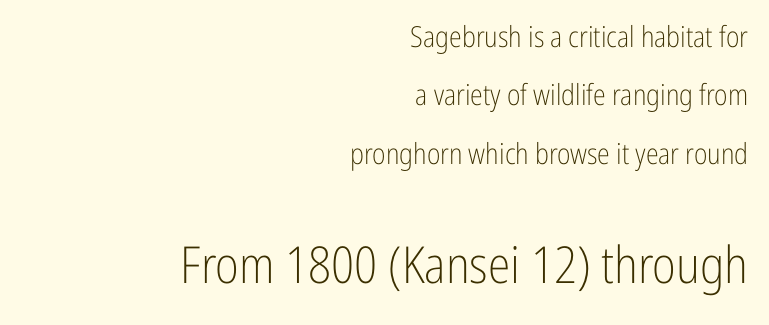
Q: Is the text bold? A: No.
Q: Is the text italic (slanted)? A: No, it is upright.
Q: Is the typeface a serif or a sans-serif typeface? A: Sans-serif.
Q: Is the text underlined? A: No.
Q: How is the paragraph aligned? A: Right-aligned.
Q: Is the spacing between letters normal or unusually wide? A: Normal.
Q: Is the spacing between lines tight, normal or loose? A: Loose.
Q: Which block of text is set in a larger size, the first (top) or the second (bottom)? A: The second (bottom) one.
Q: Width (condensed, normal, or wide)? A: Condensed.
Q: Stroke contrast? A: Low.
Q: x-height? A: Medium.
Q: Monospaced? A: No.
